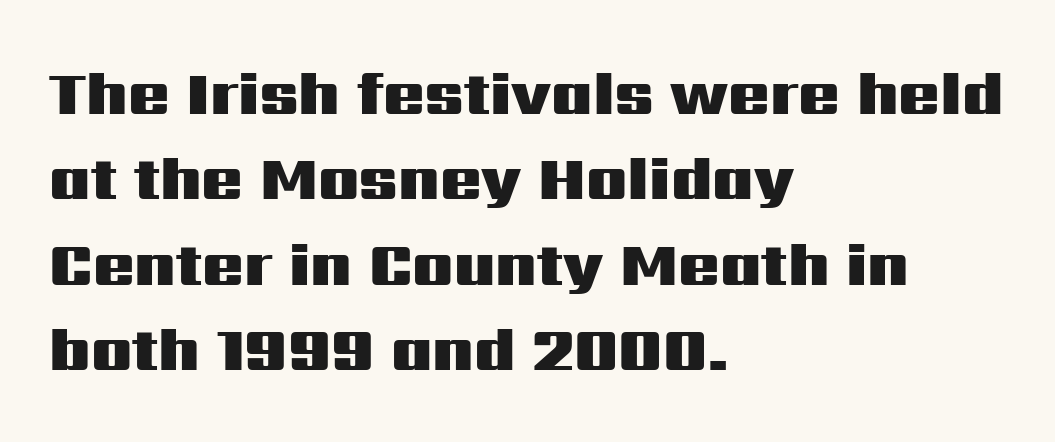
The image shows 61 px heavy, wide sans-serif type, upright; set left-aligned, normal line spacing (1.4x), normal letter spacing, not underlined; medium stroke contrast and a medium x-height.
